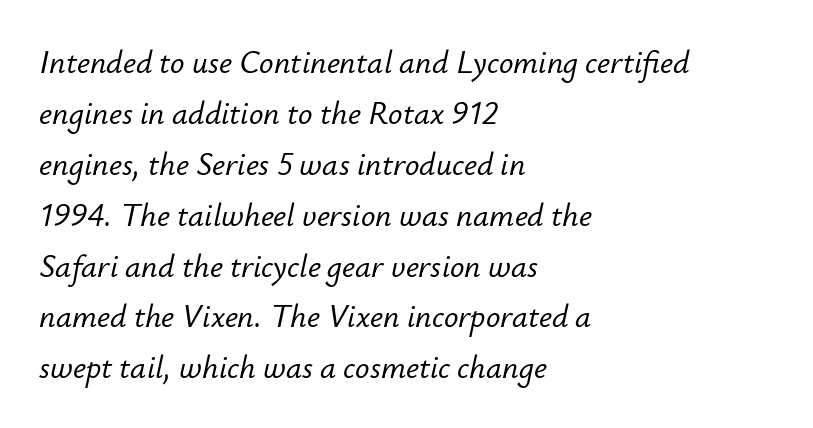
The image shows 32 px text type, italic (leaning right); set left-aligned, normal line spacing (1.59x), normal letter spacing, not underlined; low stroke contrast and a small x-height.
